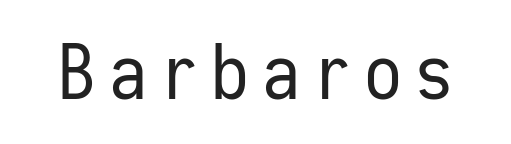
The image shows 76 px regular-weight, condensed sans-serif type, upright, monospaced; set not underlined; low stroke contrast and a medium x-height.
